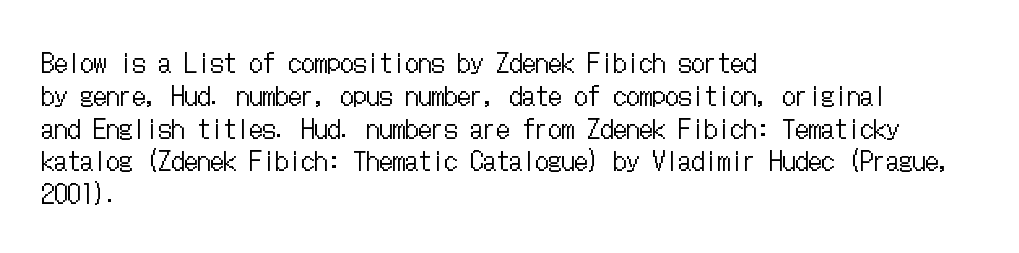
Check the space under the baseline: it is left empty. Posture: upright roman. Is the type heavy? It reads as light-to-regular instead. One-word summary of the alignment: left. The line-height multiplier appears to be the usual default.
